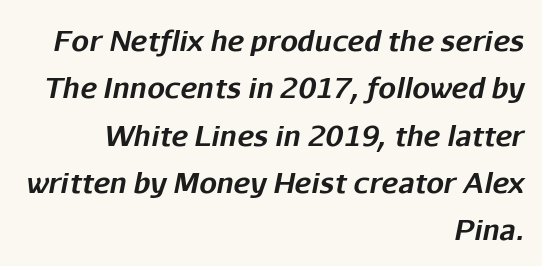
The image shows 28 px bold type, italic (leaning right); set right-aligned, normal line spacing (1.69x), normal letter spacing, not underlined; low stroke contrast and a medium x-height.
